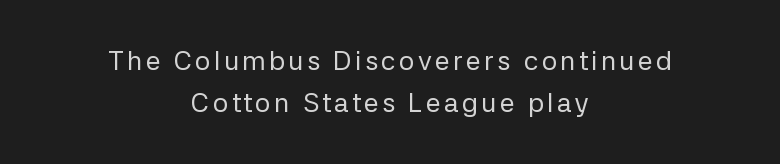
Q: Is the text bold? A: No.
Q: Is the text italic (slanted)? A: No, it is upright.
Q: Is the text underlined? A: No.
Q: How is the paragraph aligned? A: Centered.
Q: Is the spacing between lines tight, normal or loose? A: Normal.
